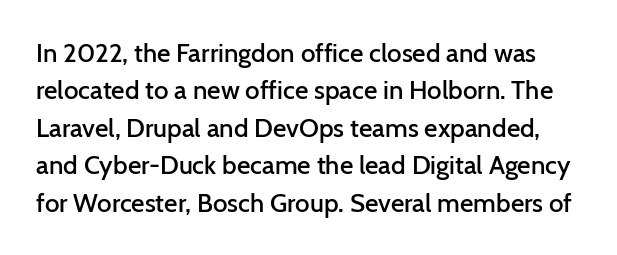
The face used here is rendered with its standard letterfit. Every letter is mildly thick-stroked: semibold rather than bold. The leading is moderate, giving the passage an even texture. A typesetter would mark this as roman, not italic. Lines of text with bare space underneath.
